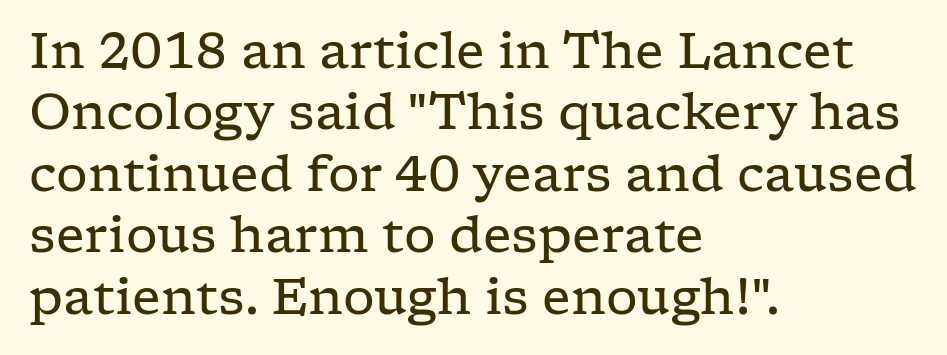
Layout note: lines flush left. This sample uses plain, unmodified letter spacing. The passage shown is typed in a proportional face where columns would drift. The designer went with a serif here, giving each stem small feet.
